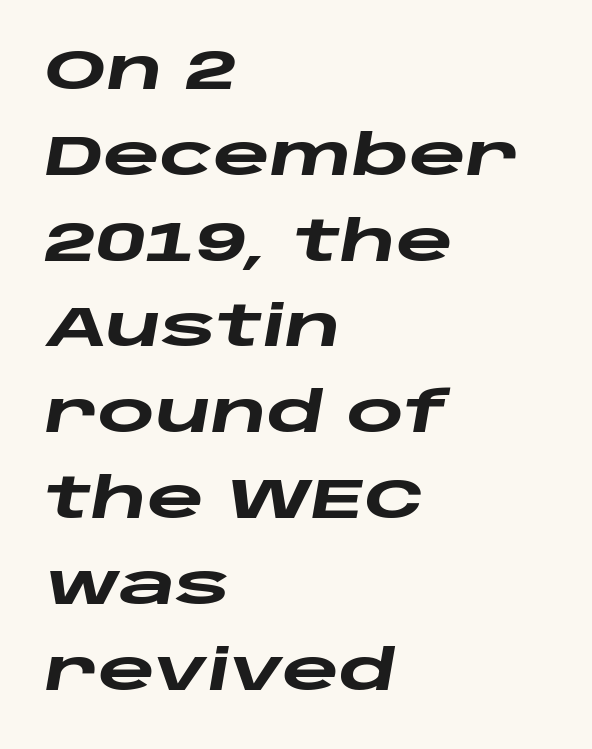
The image shows 55 px heavy, wide type, italic (leaning right); set left-aligned, normal line spacing (1.56x), normal letter spacing, not underlined; low stroke contrast and a large x-height.
